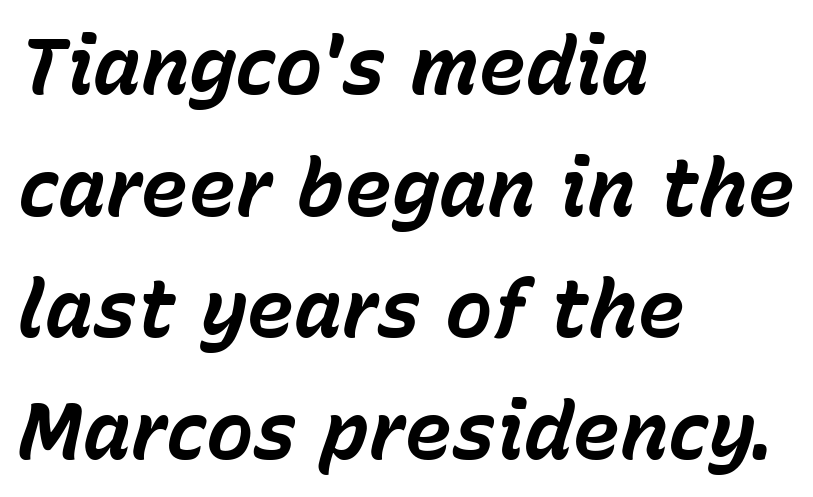
{"italic": "yes", "lean": "right", "slant_degrees": 15, "bold": "yes", "weight": "bold", "width": "normal", "stroke_contrast": "low", "x_height": "medium", "monospaced": "no", "underline": "no", "align": "left", "line_spacing": "normal", "line_spacing_ratio": 1.52, "letter_spacing": "normal", "letter_spacing_em": 0.0, "glyph_px": 80}
